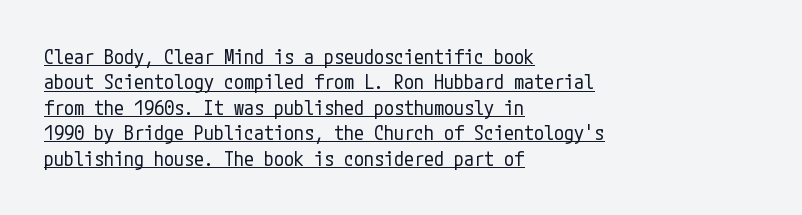
The image shows 20 px text type, upright; set left-aligned, normal line spacing (1.27x), normal letter spacing, underlined.
